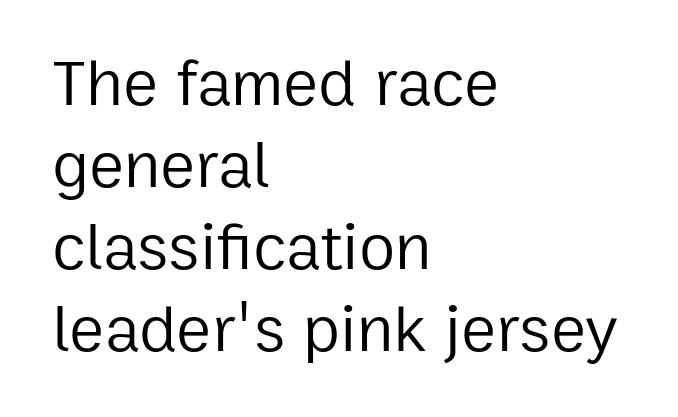
Q: Is the text bold? A: No.
Q: Is the text italic (slanted)? A: No, it is upright.
Q: Is the typeface a serif or a sans-serif typeface? A: Sans-serif.
Q: Is the text underlined? A: No.
Q: How is the paragraph aligned? A: Left-aligned.
Q: Is the spacing between letters normal or unusually wide? A: Normal.
Q: Width (condensed, normal, or wide)? A: Normal.
Q: Stroke contrast? A: Low.
Q: x-height? A: Medium.
Q: Monospaced? A: No.
